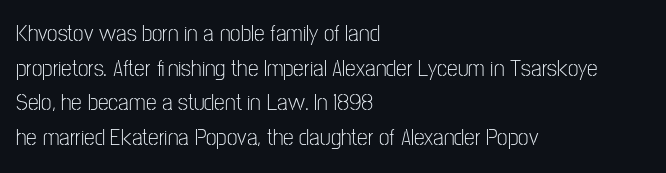
Q: Is the text bold? A: No.
Q: Is the text italic (slanted)? A: No, it is upright.
Q: Is the text underlined? A: No.
Q: How is the paragraph aligned? A: Left-aligned.
Q: Is the spacing between letters normal or unusually wide? A: Normal.
Q: Is the spacing between lines tight, normal or loose? A: Normal.
